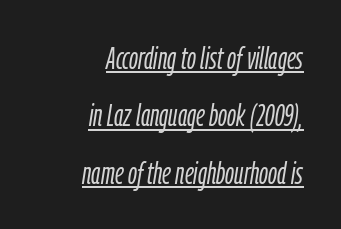
The passage shown is underscored from start to finish. Think standard paragraph weight, or any step lighter than that. Each letter keeps its own natural width here, so spacing adapts to shape. Standard letterfit; no display-style spreading of the glyphs.
